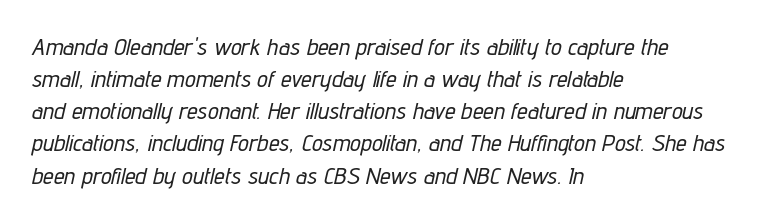
{"italic": "yes", "lean": "right", "slant_degrees": 12, "underline": "no", "align": "left", "line_spacing": "normal", "line_spacing_ratio": 1.34, "letter_spacing": "normal", "letter_spacing_em": 0.0, "glyph_px": 24}
